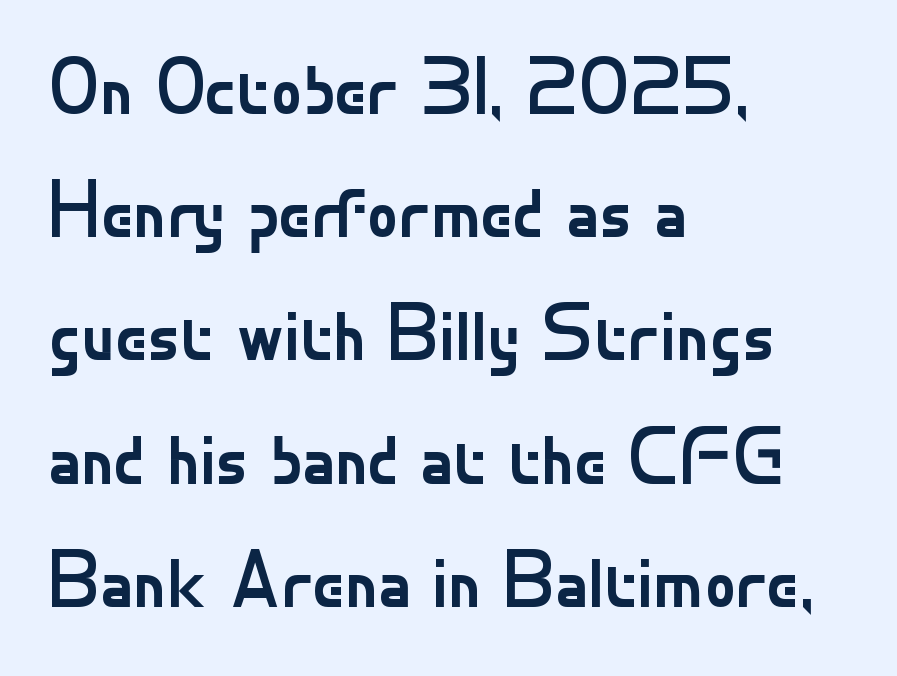
The image shows 79 px regular-weight sans-serif type, upright; set left-aligned, normal line spacing (1.56x), normal letter spacing, not underlined; low stroke contrast and a small x-height.
